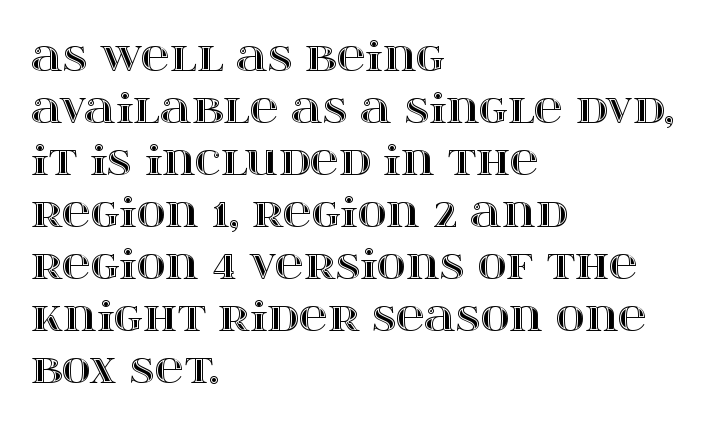
The image shows 40 px wide type, upright; set left-aligned, normal line spacing (1.3x), normal letter spacing, not underlined; a large x-height.
